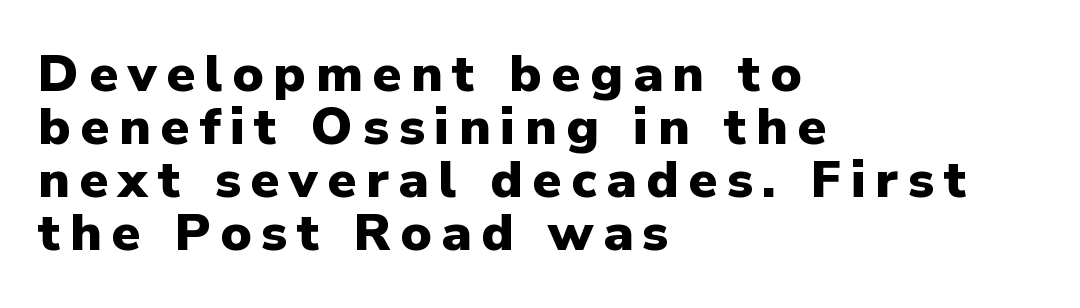
{"serif": "no", "italic": "no", "bold": "yes", "weight": "heavy", "width": "normal", "stroke_contrast": "low", "x_height": "medium", "monospaced": "no", "underline": "no", "align": "left", "line_spacing": "tight", "line_spacing_ratio": 1.02, "glyph_px": 52}
